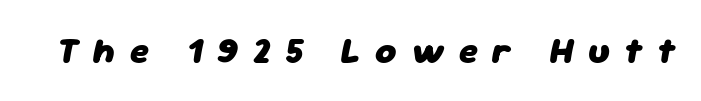
Q: Is the text bold? A: Yes.
Q: Is the text italic (slanted)? A: Yes, it leans right by about 11 degrees.
Q: Is the text underlined? A: No.
Q: Is the spacing between letters normal or unusually wide? A: Unusually wide.
Q: Width (condensed, normal, or wide)? A: Normal.
Q: Stroke contrast? A: Low.
Q: x-height? A: Medium.
Q: Monospaced? A: No.
